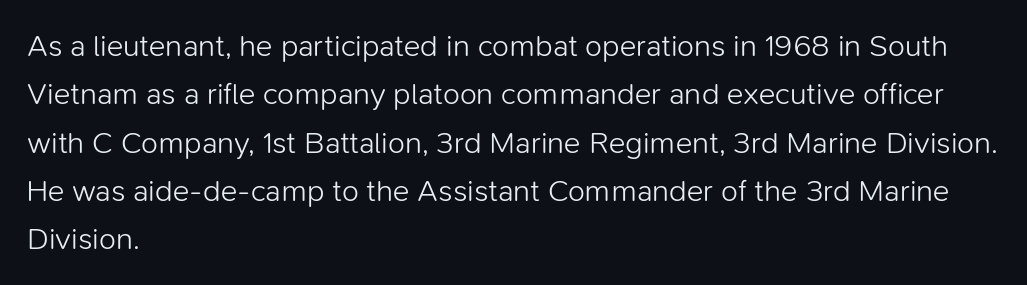
The image shows 31 px light sans-serif type, upright; set left-aligned, normal line spacing (1.56x), normal letter spacing, not underlined; low stroke contrast and a medium x-height.
